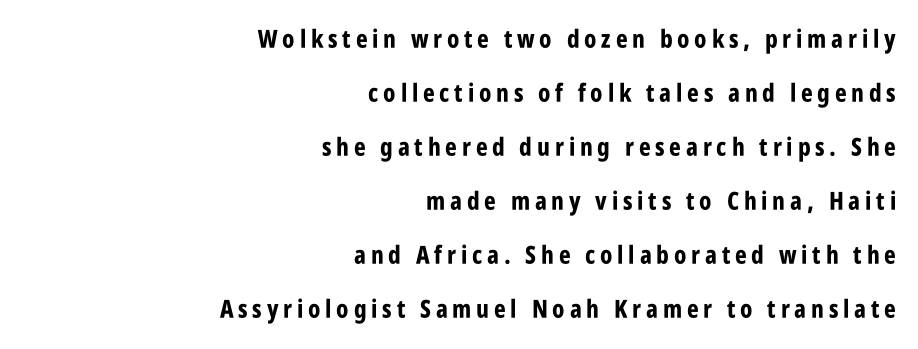
The paragraph shown leans on its right margin. Every letter is thick-stroked: bold, no question. Successive baselines arrive slowly, with a big drop between each. The axis of the letterforms is exactly vertical.
